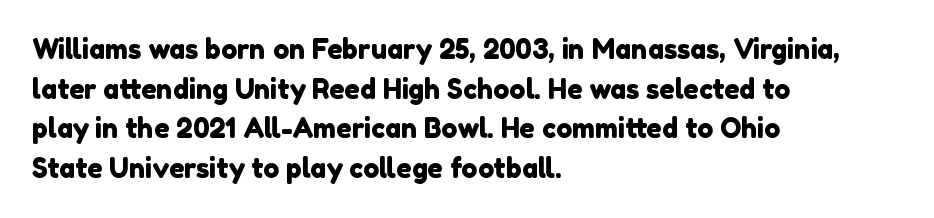
Leading matches the norm, producing a regular column. Honestly, the letter spacing is just normal — you wouldn't notice it. The space beneath each line is pristine and unruled. Every row of glyphs begins at an identical x-position on the left.
